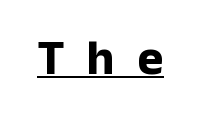
The image shows 49 px bold sans-serif type, upright; set unusually wide letter spacing (+0.46 em), underlined; low stroke contrast and a medium x-height.
